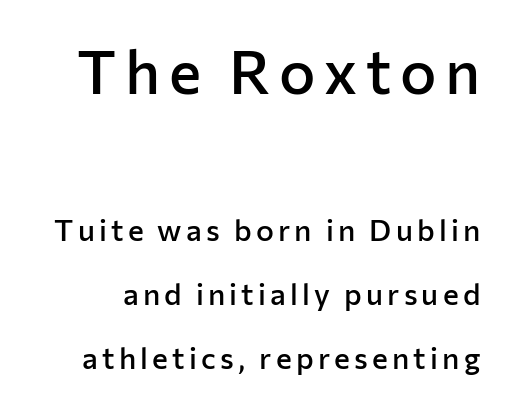
The image shows 61 px semibold sans-serif type, upright; set loose line spacing (2.13x), not underlined; the first (top) block is 2.03x larger; low stroke contrast and a medium x-height.
